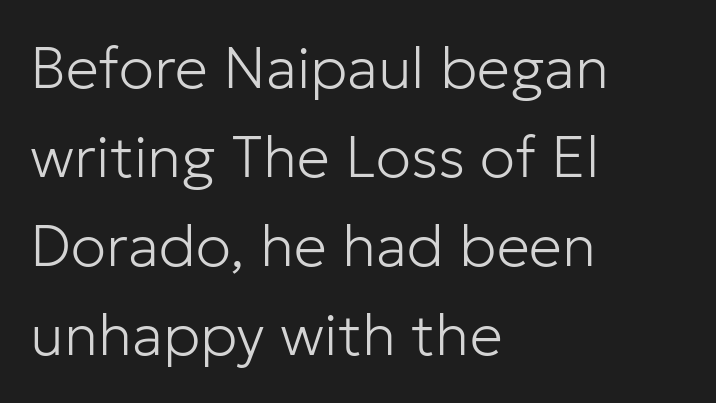
The image shows 59 px light sans-serif type, upright; set left-aligned, normal line spacing (1.51x), normal letter spacing, not underlined; low stroke contrast and a medium x-height.
